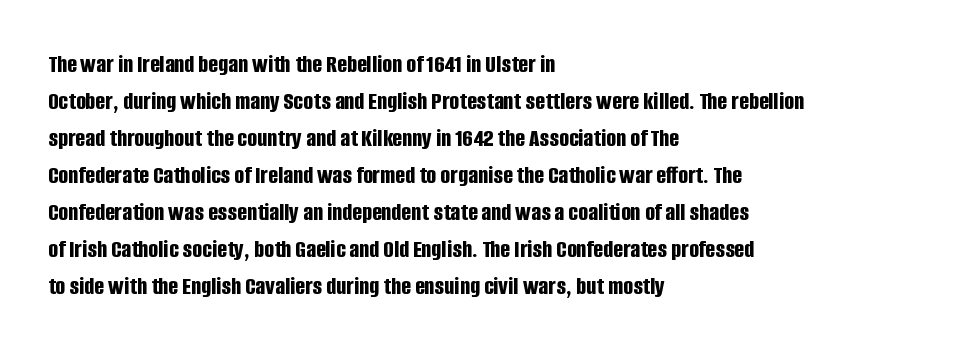
These words are printed bold, with thick strokes throughout. Between one letter and the next there's only the usual sliver of space. The letters stand straight up with perfectly vertical stems. The rendering anchors every line to the left-hand side. The leading is moderate, giving the passage an even texture.
